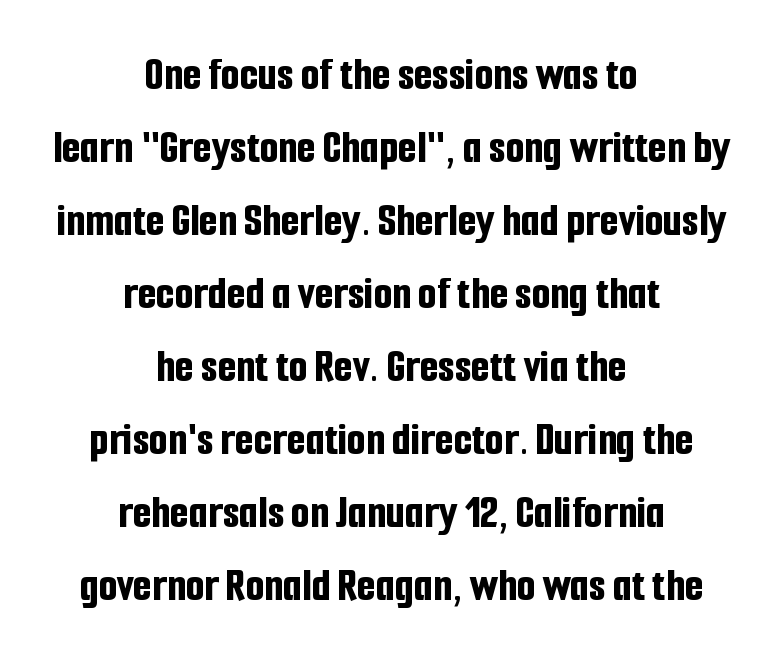
What stands out about the letter spacing? Nothing — it is the standard amount. Honestly, the row spacing looks completely unremarkable. Weight check: bold — yes, fully. Does the type have serifs? No, each stem ends abruptly. This is roman type, the default non-slanted kind. The space beneath each line is pristine and unruled.
